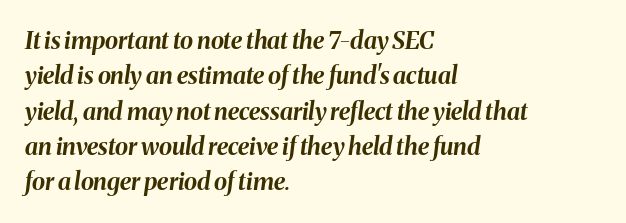
The line-height multiplier appears to be the usual default. This rendering features lettering with no underline. A full-strength bold gives these letters their thick strokes. Words appear dense and cohesive because spacing is normal. In CSS terms this would be text-align: left.
